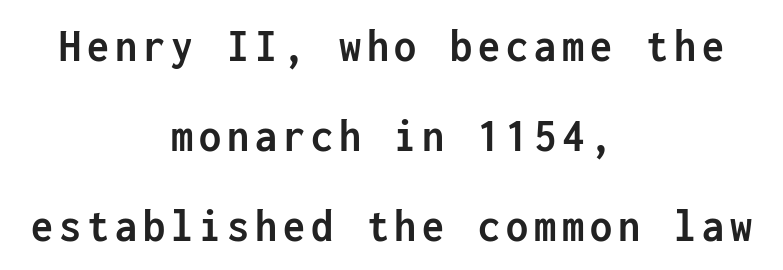
The image shows 49 px semibold, condensed sans-serif type, upright, monospaced; set centered, line spacing 1.84x, not underlined; low stroke contrast and a medium x-height.
